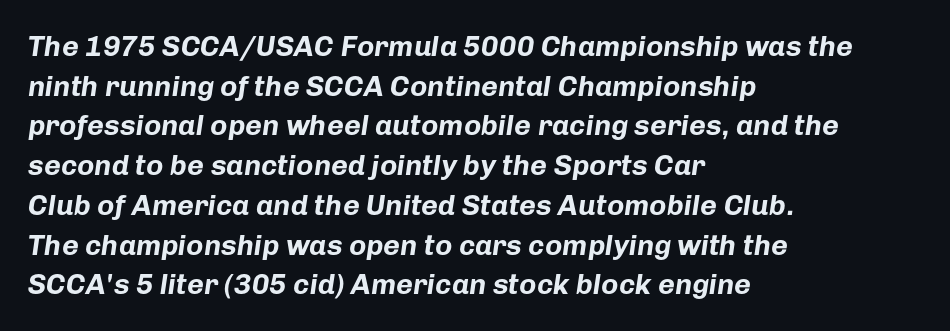
Q: Is the text bold? A: Yes.
Q: Is the text italic (slanted)? A: Yes, it leans right by about 8 degrees.
Q: Is the text underlined? A: No.
Q: How is the paragraph aligned? A: Left-aligned.
Q: Is the spacing between letters normal or unusually wide? A: Normal.
Q: Is the spacing between lines tight, normal or loose? A: Normal.
Q: Width (condensed, normal, or wide)? A: Normal.
Q: Stroke contrast? A: Low.
Q: x-height? A: Medium.
Q: Monospaced? A: No.
